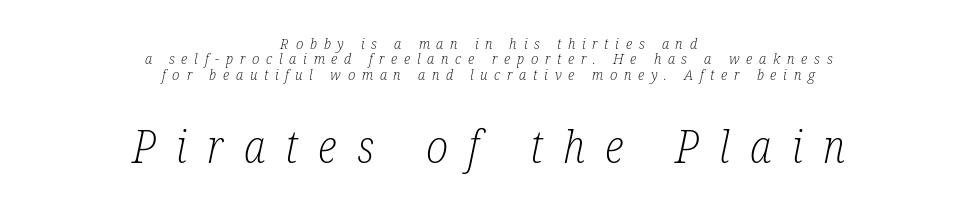
Descender tails drop into unmarked territory. The passage shown is typed in a proportional face where columns would drift. No chunkiness to these letters — they're not bold. Is the letter spacing exaggerated? Yes — the characters are pushed far apart. Is the block centered? Yes — each line is placed symmetrically about the middle. The rendering shows small feet on the letterforms — a serif design.
